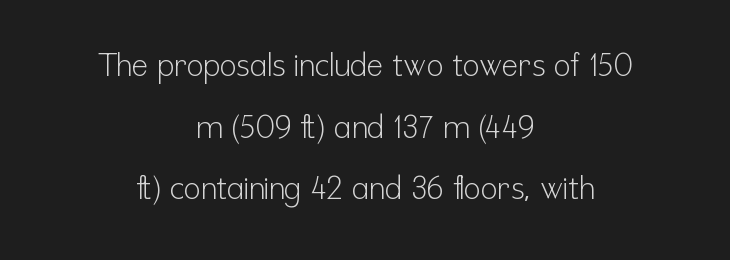
{"serif": "no", "italic": "no", "bold": "no", "weight": "light", "width": "condensed", "stroke_contrast": "low", "x_height": "medium", "monospaced": "no", "underline": "no", "align": "center", "line_spacing": "loose", "line_spacing_ratio": 1.99, "letter_spacing": "normal", "letter_spacing_em": 0.0, "glyph_px": 31}
